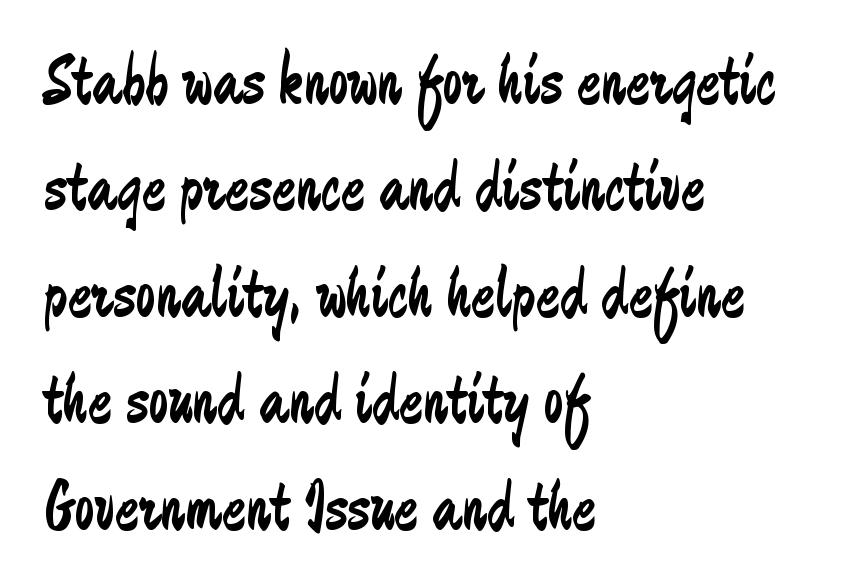
{"serif": "no", "bold": "no", "weight": "regular", "width": "condensed", "stroke_contrast": "low", "x_height": "medium", "monospaced": "no", "underline": "no", "align": "left", "line_spacing": "normal", "line_spacing_ratio": 1.5, "letter_spacing": "normal", "letter_spacing_em": 0.0, "glyph_px": 71}
